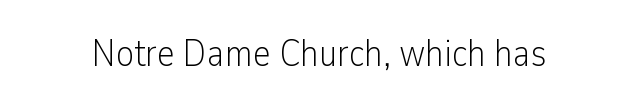
The image shows 38 px light, condensed sans-serif type, upright; set normal letter spacing, not underlined; low stroke contrast and a medium x-height.
